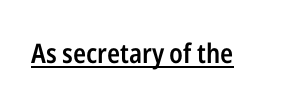
Q: Is the text bold? A: Semi-bold.
Q: Is the text italic (slanted)? A: No, it is upright.
Q: Is the text underlined? A: Yes.
Q: Is the spacing between letters normal or unusually wide? A: Normal.
